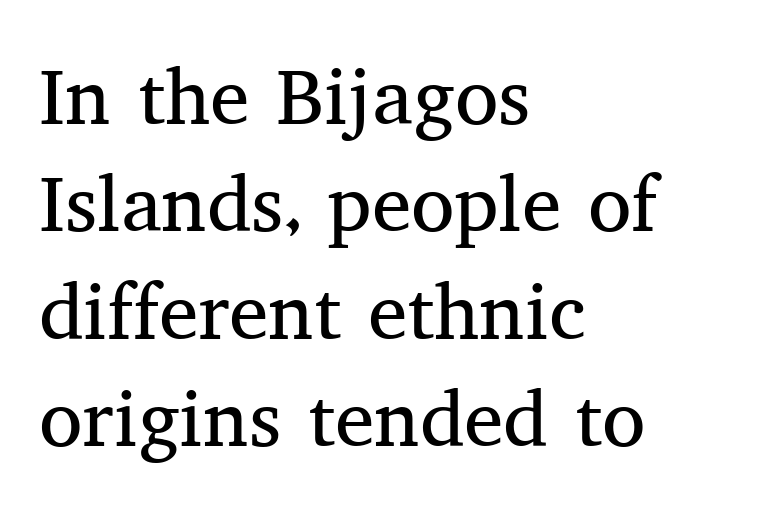
The image shows 79 px regular-weight serif type, upright; set left-aligned, normal line spacing (1.36x), normal letter spacing, not underlined; medium stroke contrast and a medium x-height.
